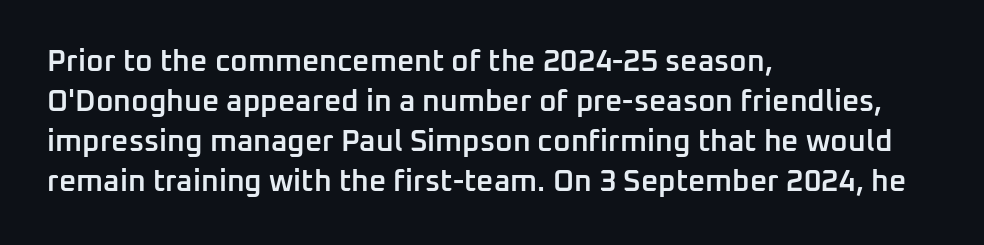
Q: Is the text bold? A: Semi-bold.
Q: Is the text italic (slanted)? A: No, it is upright.
Q: Is the typeface a serif or a sans-serif typeface? A: Sans-serif.
Q: Is the text underlined? A: No.
Q: How is the paragraph aligned? A: Left-aligned.
Q: Is the spacing between letters normal or unusually wide? A: Normal.
Q: Is the spacing between lines tight, normal or loose? A: Normal.
Q: Width (condensed, normal, or wide)? A: Normal.
Q: Stroke contrast? A: Low.
Q: x-height? A: Medium.
Q: Monospaced? A: No.
